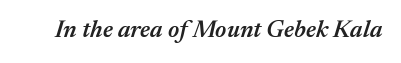
Q: Is the text bold? A: Semi-bold.
Q: Is the text italic (slanted)? A: Yes, it leans right by about 17 degrees.
Q: Is the text underlined? A: No.
Q: Is the spacing between letters normal or unusually wide? A: Normal.
